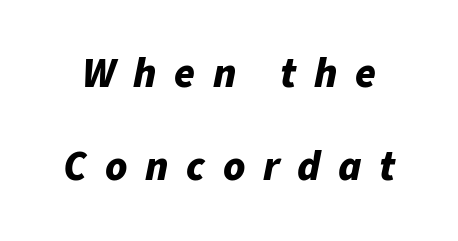
The image shows 42 px bold type, italic (leaning right); set loose line spacing (2.22x), unusually wide letter spacing (+0.42 em), not underlined; low stroke contrast and a medium x-height.
